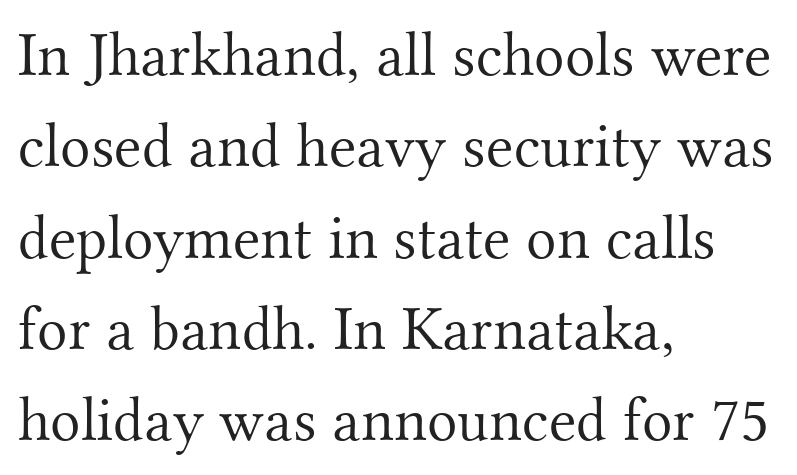
The font's upright variant was chosen for this text. A serif font was chosen for this passage. Letters rest on an invisible, unmarked baseline. Proportional: the letters do not fall into vertical columns. Stems here are at most as thick as an everyday book face.
